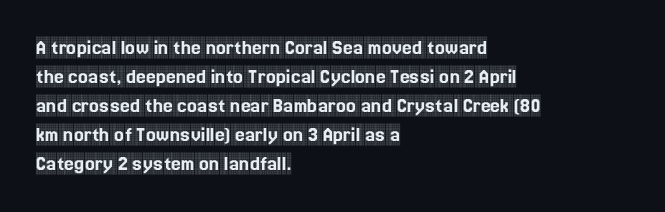
{"italic": "no", "underline": "no", "align": "left", "line_spacing": "normal", "line_spacing_ratio": 1.32, "letter_spacing": "normal", "letter_spacing_em": 0.0, "glyph_px": 22}
